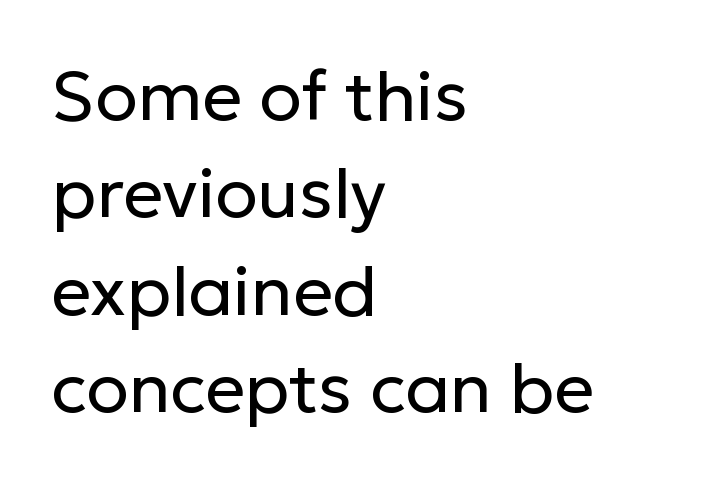
Q: Is the text bold? A: No.
Q: Is the text italic (slanted)? A: No, it is upright.
Q: Is the typeface a serif or a sans-serif typeface? A: Sans-serif.
Q: Is the text underlined? A: No.
Q: How is the paragraph aligned? A: Left-aligned.
Q: Is the spacing between letters normal or unusually wide? A: Normal.
Q: Is the spacing between lines tight, normal or loose? A: Normal.
Q: Width (condensed, normal, or wide)? A: Normal.
Q: Stroke contrast? A: Low.
Q: x-height? A: Medium.
Q: Monospaced? A: No.
